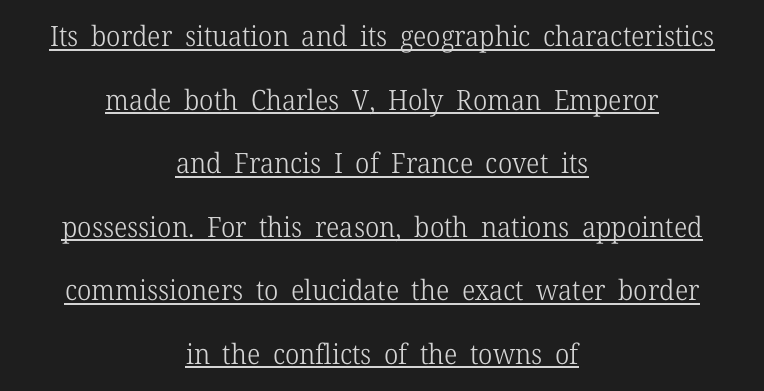
The passage is arranged like a title page — every line centered. The letters look calm and open, with moderate or lighter stems. This sample carries an underscore along the baseline area. Students, observe: this is what heavily led, spacious text looks like.
